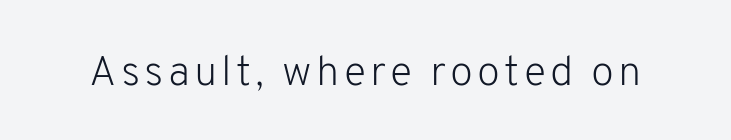
{"serif": "no", "italic": "no", "bold": "no", "weight": "light", "width": "normal", "stroke_contrast": "low", "x_height": "medium", "monospaced": "no", "underline": "no", "glyph_px": 42}
